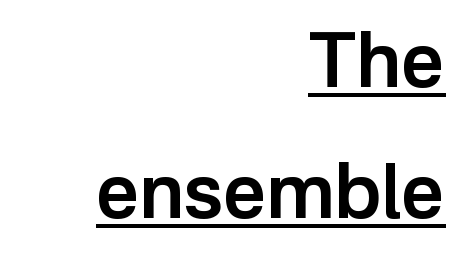
The image shows 76 px semibold sans-serif type, upright; set right-aligned, line spacing 1.72x, normal letter spacing, underlined; low stroke contrast and a medium x-height.
